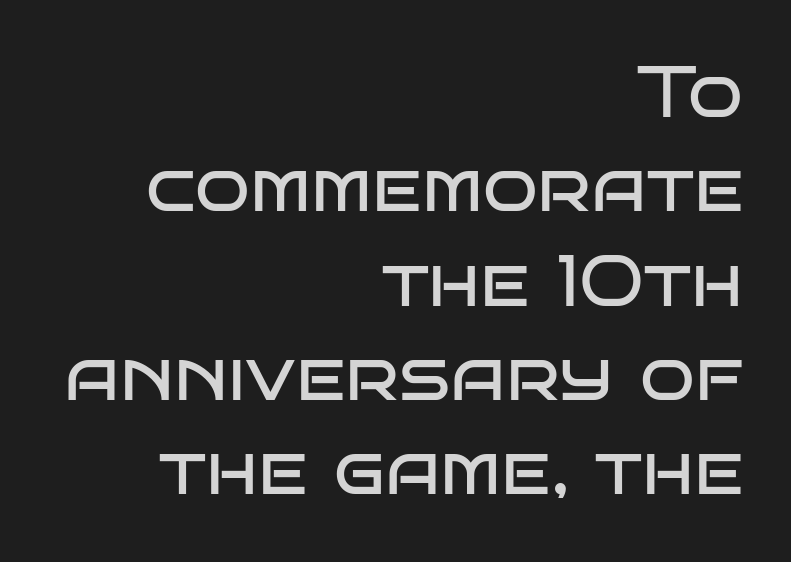
The image shows 72 px regular-weight, wide sans-serif type, upright; set right-aligned, normal line spacing (1.31x), normal letter spacing, not underlined; low stroke contrast and a large x-height.
